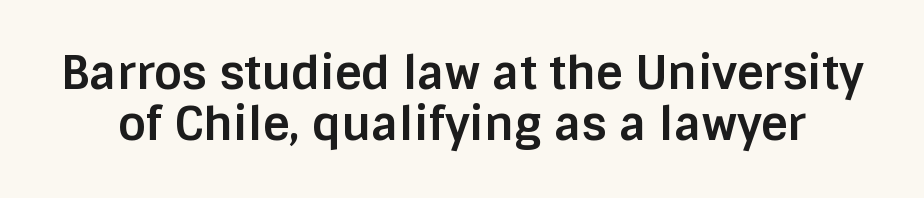
Q: Is the text bold? A: Yes.
Q: Is the text italic (slanted)? A: No, it is upright.
Q: Is the typeface a serif or a sans-serif typeface? A: Sans-serif.
Q: Is the text underlined? A: No.
Q: Is the spacing between letters normal or unusually wide? A: Normal.
Q: Is the spacing between lines tight, normal or loose? A: Tight.
Q: Width (condensed, normal, or wide)? A: Normal.
Q: Stroke contrast? A: Low.
Q: x-height? A: Large.
Q: Monospaced? A: No.
